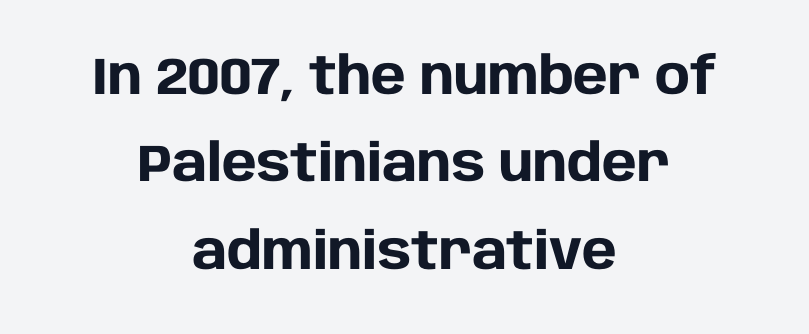
Q: Is the text bold? A: Yes.
Q: Is the text italic (slanted)? A: No, it is upright.
Q: Is the typeface a serif or a sans-serif typeface? A: Sans-serif.
Q: Is the text underlined? A: No.
Q: How is the paragraph aligned? A: Centered.
Q: Is the spacing between letters normal or unusually wide? A: Normal.
Q: Is the spacing between lines tight, normal or loose? A: Normal.
Q: Width (condensed, normal, or wide)? A: Normal.
Q: Stroke contrast? A: Low.
Q: x-height? A: Large.
Q: Monospaced? A: No.
